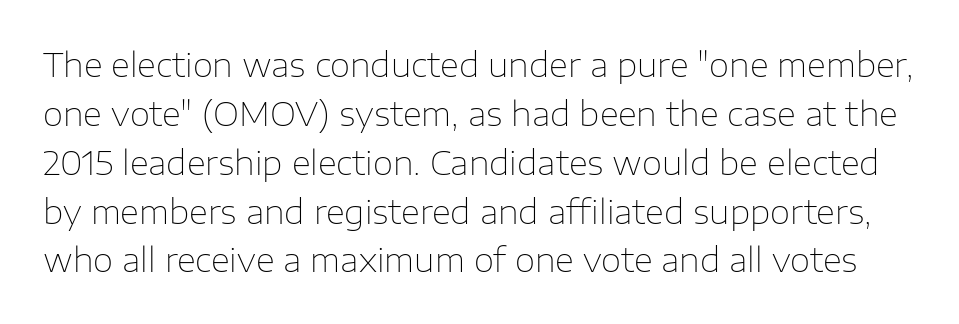
The image shows 33 px thin sans-serif type, upright; set normal line spacing (1.48x), normal letter spacing, not underlined; low stroke contrast and a medium x-height.
